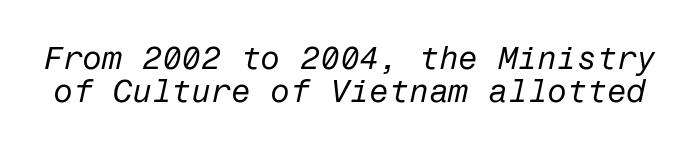
Q: Is the text bold? A: No.
Q: Is the text italic (slanted)? A: Yes, it leans right by about 12 degrees.
Q: Is the text underlined? A: No.
Q: Is the spacing between letters normal or unusually wide? A: Normal.
Q: Is the spacing between lines tight, normal or loose? A: Tight.
Q: Width (condensed, normal, or wide)? A: Normal.
Q: Stroke contrast? A: Low.
Q: x-height? A: Medium.
